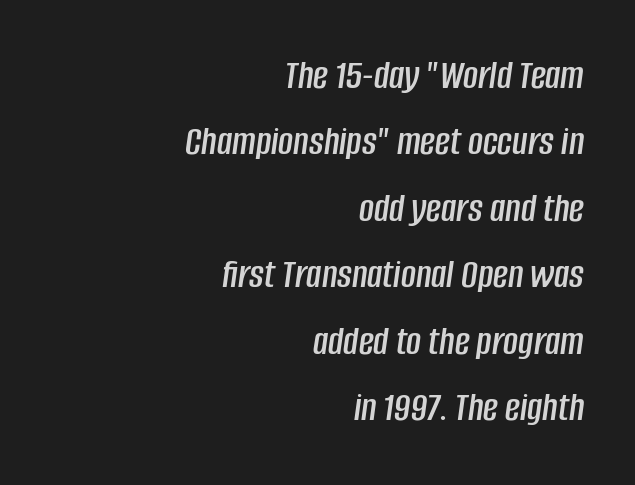
Posture: slanted. Character widths vary here, with narrow letters taking less room than wide ones. Teacher's note: observe the even right margin — that is flush-right alignment. A typesetter would call this zero additional tracking. Unmarked baselines from the first word to the last. Successive baselines arrive at the customary interval.
